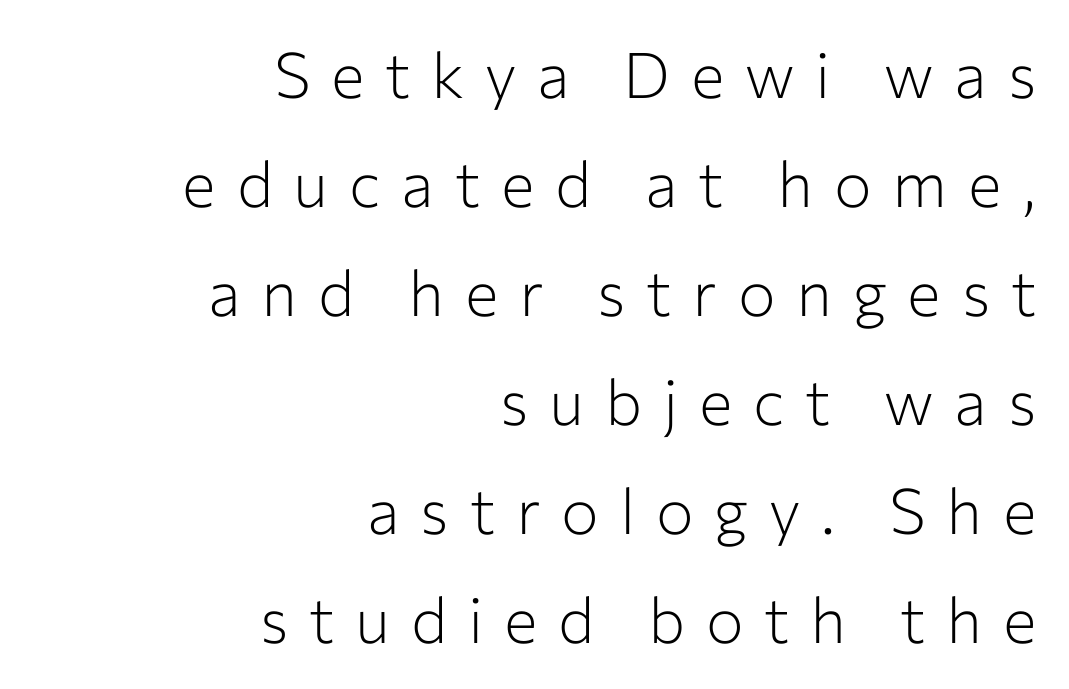
Q: Is the text bold? A: No.
Q: Is the text italic (slanted)? A: No, it is upright.
Q: Is the typeface a serif or a sans-serif typeface? A: Sans-serif.
Q: Is the text underlined? A: No.
Q: How is the paragraph aligned? A: Right-aligned.
Q: Is the spacing between letters normal or unusually wide? A: Unusually wide.
Q: Width (condensed, normal, or wide)? A: Normal.
Q: Stroke contrast? A: Low.
Q: x-height? A: Medium.
Q: Monospaced? A: No.
